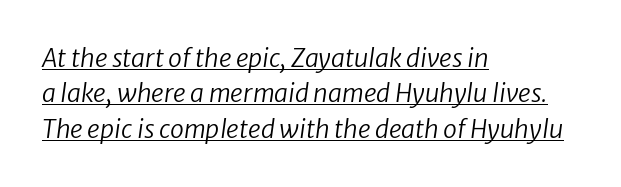
The image shows 25 px text type; set left-aligned, normal line spacing (1.42x), normal letter spacing, underlined.
